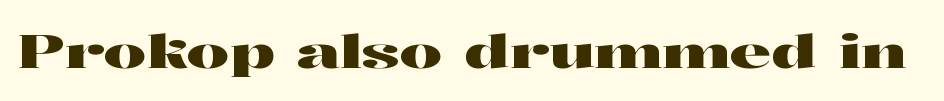
The image shows 47 px wide serif type, upright; set normal letter spacing, not underlined; high stroke contrast and a medium x-height.
